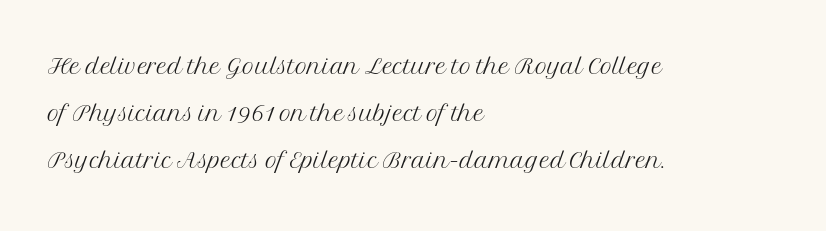
Q: Is the text bold? A: No.
Q: Is the text italic (slanted)? A: Yes.
Q: Is the typeface a serif or a sans-serif typeface? A: Serif.
Q: Is the text underlined? A: No.
Q: How is the paragraph aligned? A: Left-aligned.
Q: Is the spacing between letters normal or unusually wide? A: Normal.
Q: Is the spacing between lines tight, normal or loose? A: Normal.
Q: Width (condensed, normal, or wide)? A: Normal.
Q: Stroke contrast? A: Medium.
Q: x-height? A: Medium.
Q: Monospaced? A: No.
